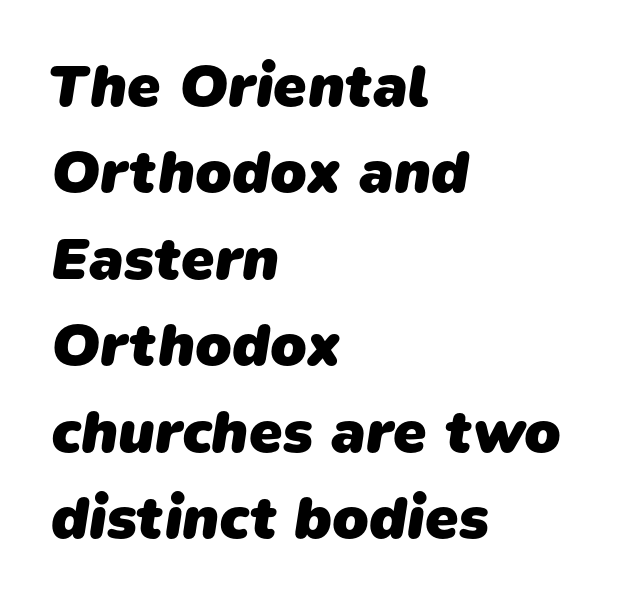
{"serif": "no", "bold": "yes", "weight": "heavy", "width": "normal", "stroke_contrast": "low", "x_height": "medium", "monospaced": "no", "underline": "no", "align": "left", "line_spacing": "normal", "line_spacing_ratio": 1.44, "letter_spacing": "normal", "letter_spacing_em": 0.0, "glyph_px": 60}
